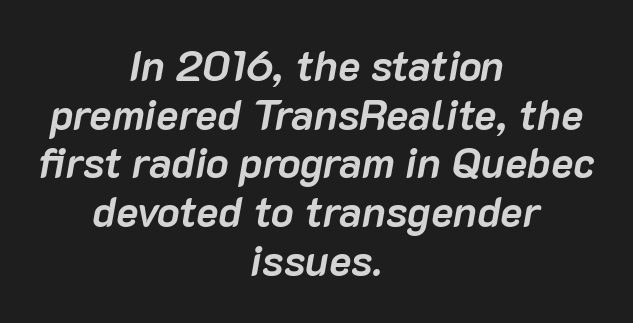
The image shows 42 px semibold type, italic (leaning right); set centered, line spacing 1.16x, normal letter spacing, not underlined; low stroke contrast and a medium x-height.
